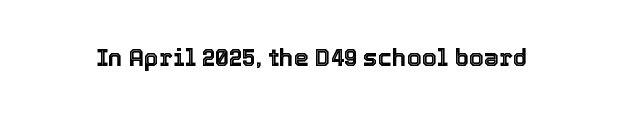
The image shows 24 px text type, upright; set normal letter spacing, not underlined.
